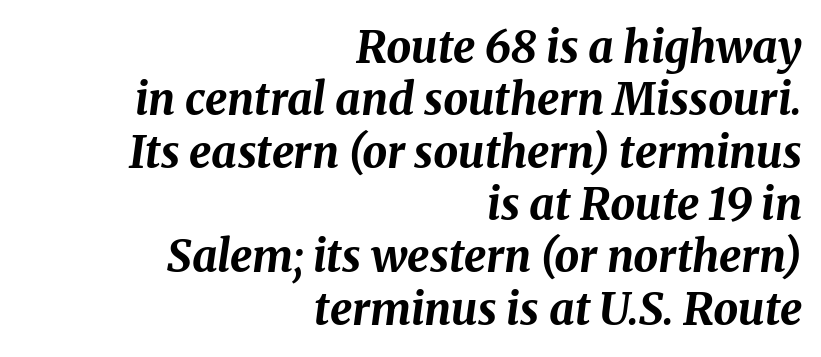
The image shows 44 px bold type, italic (leaning right); set right-aligned, line spacing 1.19x, normal letter spacing, not underlined; medium stroke contrast and a medium x-height.
